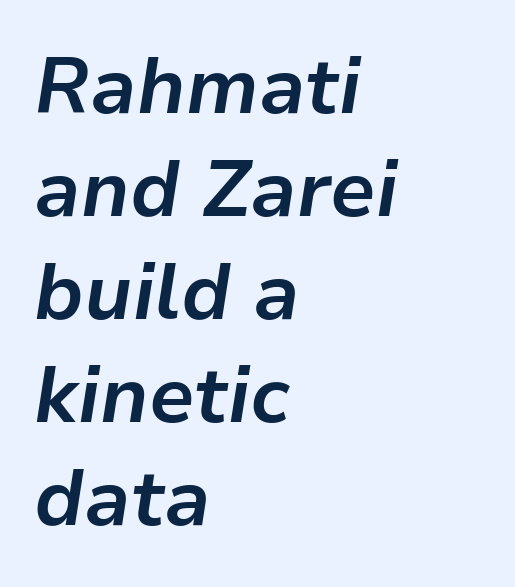
The image shows 78 px bold type, italic (leaning right); set left-aligned, normal line spacing (1.32x), normal letter spacing, not underlined; low stroke contrast and a medium x-height.
